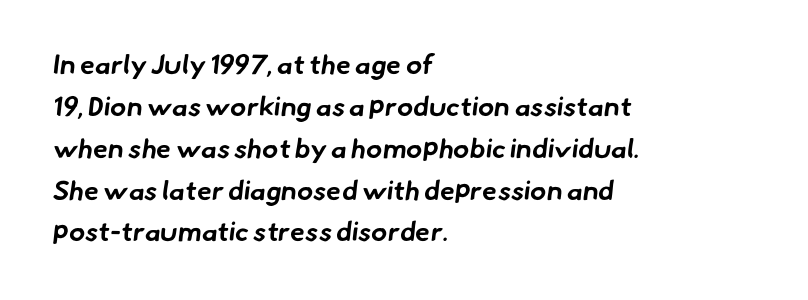
Every row of glyphs begins at an identical x-position on the left. Just letters on the line, the space beneath them empty. This block has exactly the height ordinary leading produces. The rendering uses a bold face; every stroke is thick and dark.
